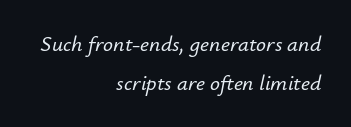
Q: Is the text italic (slanted)? A: Yes, it leans right by about 12 degrees.
Q: Is the text underlined? A: No.
Q: How is the paragraph aligned? A: Right-aligned.
Q: Is the spacing between letters normal or unusually wide? A: Normal.
